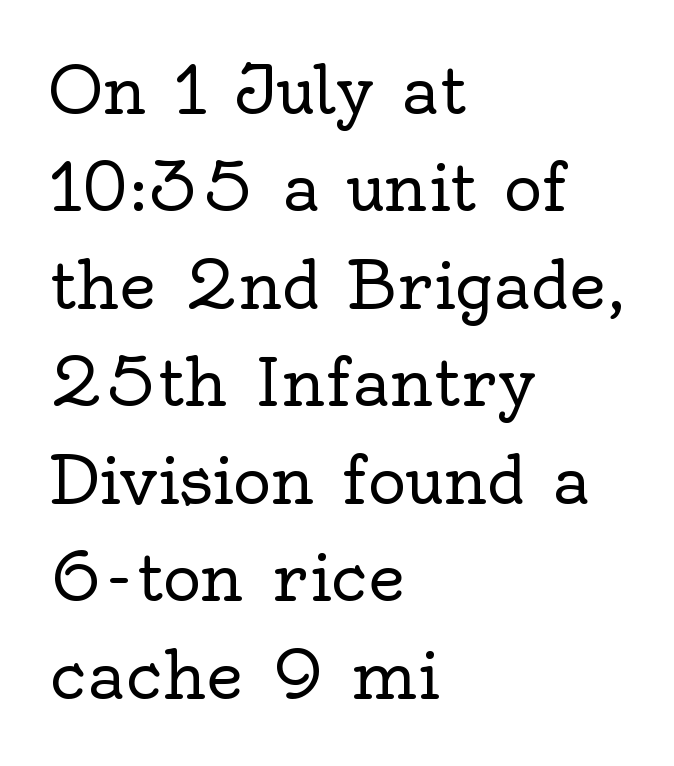
The image shows 65 px regular-weight serif type, upright; set left-aligned, normal line spacing (1.5x), normal letter spacing, not underlined; a small x-height.
